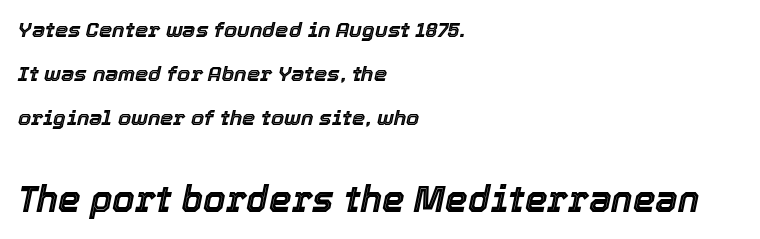
Q: Is the text italic (slanted)? A: Yes, it leans right by about 12 degrees.
Q: Is the text underlined? A: No.
Q: How is the paragraph aligned? A: Left-aligned.
Q: Is the spacing between letters normal or unusually wide? A: Normal.
Q: Is the spacing between lines tight, normal or loose? A: Loose.
Q: Which block of text is set in a larger size, the first (top) or the second (bottom)? A: The second (bottom) one.
Q: Width (condensed, normal, or wide)? A: Normal.
Q: x-height? A: Medium.
Q: Monospaced? A: No.
